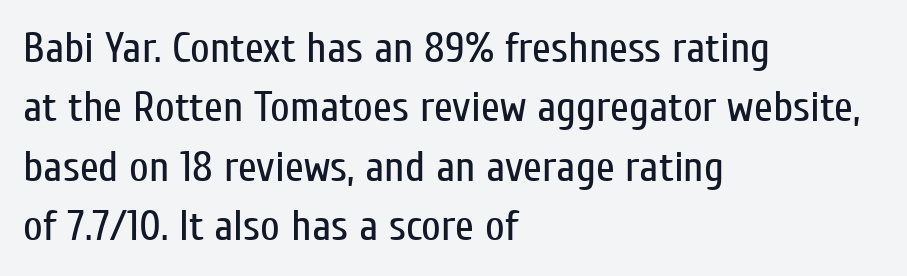
The image shows 43 px regular-weight, condensed sans-serif type, upright; set left-aligned, normal line spacing (1.38x), normal letter spacing, not underlined; low stroke contrast and a medium x-height.
